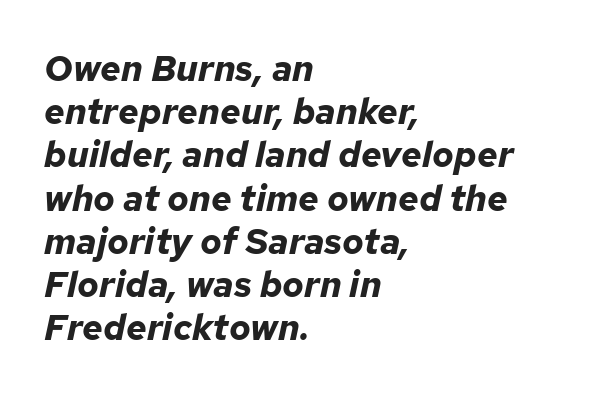
The image shows 36 px bold type, italic (leaning right); set left-aligned, line spacing 1.2x, normal letter spacing, not underlined; low stroke contrast and a medium x-height.
